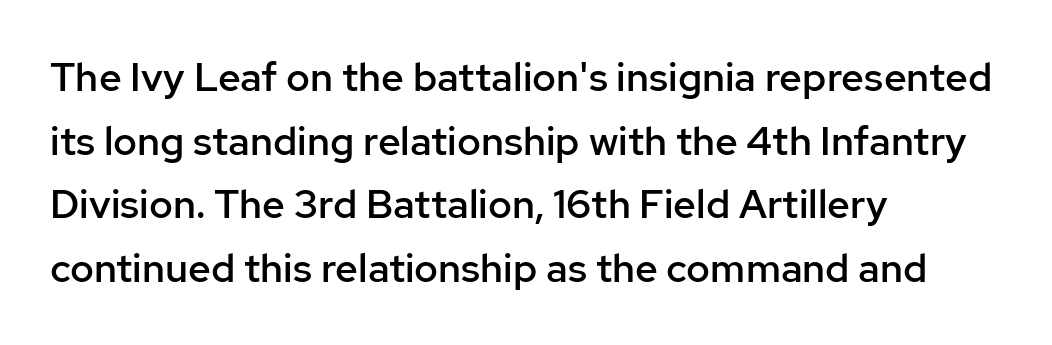
Q: Is the text bold? A: Semi-bold.
Q: Is the text italic (slanted)? A: No, it is upright.
Q: Is the typeface a serif or a sans-serif typeface? A: Sans-serif.
Q: Is the text underlined? A: No.
Q: How is the paragraph aligned? A: Left-aligned.
Q: Is the spacing between letters normal or unusually wide? A: Normal.
Q: Is the spacing between lines tight, normal or loose? A: Normal.
Q: Width (condensed, normal, or wide)? A: Normal.
Q: Stroke contrast? A: Low.
Q: x-height? A: Medium.
Q: Monospaced? A: No.
